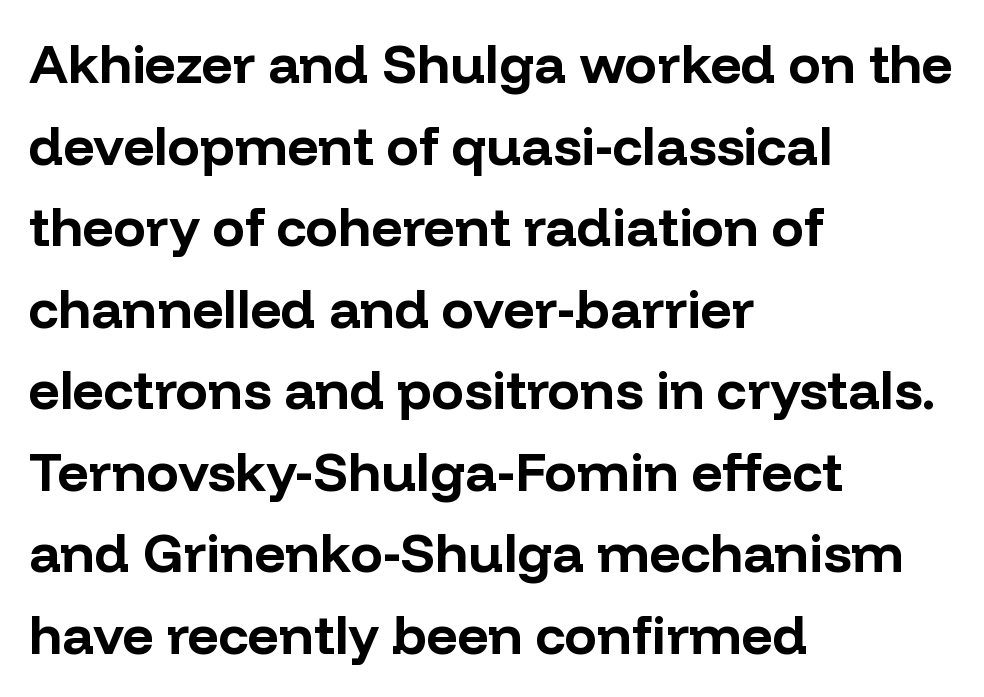
Q: Is the text bold? A: Yes.
Q: Is the text italic (slanted)? A: No, it is upright.
Q: Is the typeface a serif or a sans-serif typeface? A: Sans-serif.
Q: Is the text underlined? A: No.
Q: How is the paragraph aligned? A: Left-aligned.
Q: Is the spacing between letters normal or unusually wide? A: Normal.
Q: Is the spacing between lines tight, normal or loose? A: Normal.
Q: Width (condensed, normal, or wide)? A: Normal.
Q: Stroke contrast? A: Low.
Q: x-height? A: Medium.
Q: Monospaced? A: No.
